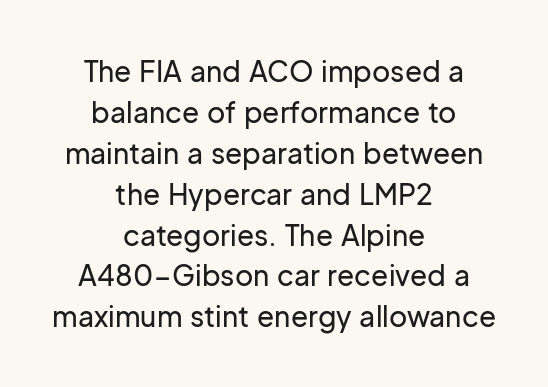
Q: Is the text italic (slanted)? A: No, it is upright.
Q: Is the typeface a serif or a sans-serif typeface? A: Sans-serif.
Q: Is the text underlined? A: No.
Q: How is the paragraph aligned? A: Centered.
Q: Is the spacing between letters normal or unusually wide? A: Normal.
Q: Is the spacing between lines tight, normal or loose? A: Normal.
Q: Width (condensed, normal, or wide)? A: Normal.
Q: Stroke contrast? A: Low.
Q: x-height? A: Medium.
Q: Monospaced? A: No.
